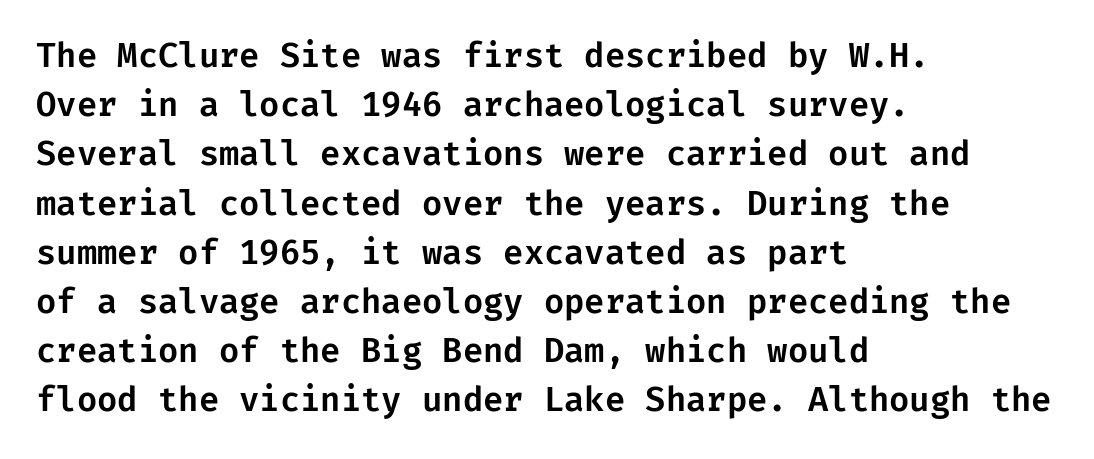
{"serif": "no", "italic": "no", "width": "normal", "stroke_contrast": "low", "x_height": "medium", "underline": "no", "align": "left", "line_spacing": "normal", "line_spacing_ratio": 1.49, "letter_spacing": "normal", "letter_spacing_em": 0.0, "glyph_px": 33}
